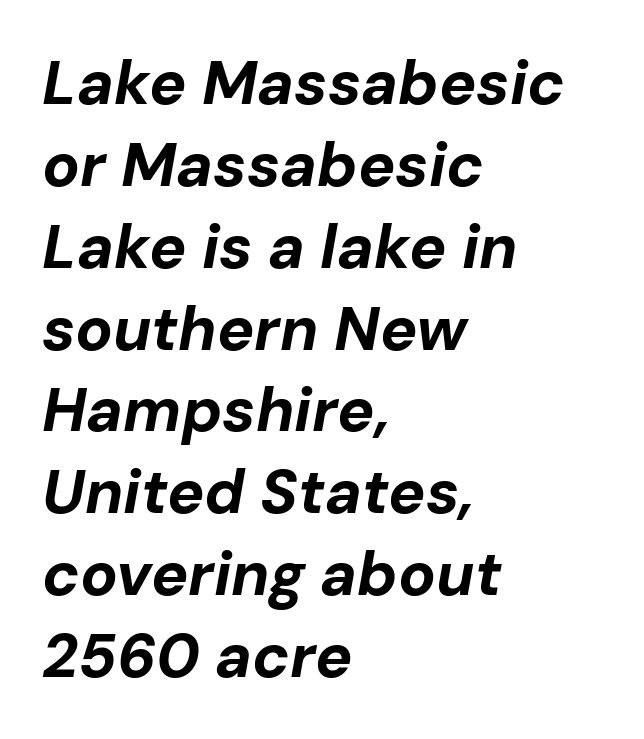
The image shows 62 px bold type, italic (leaning right); set left-aligned, normal line spacing (1.32x), normal letter spacing, not underlined; low stroke contrast and a medium x-height.
